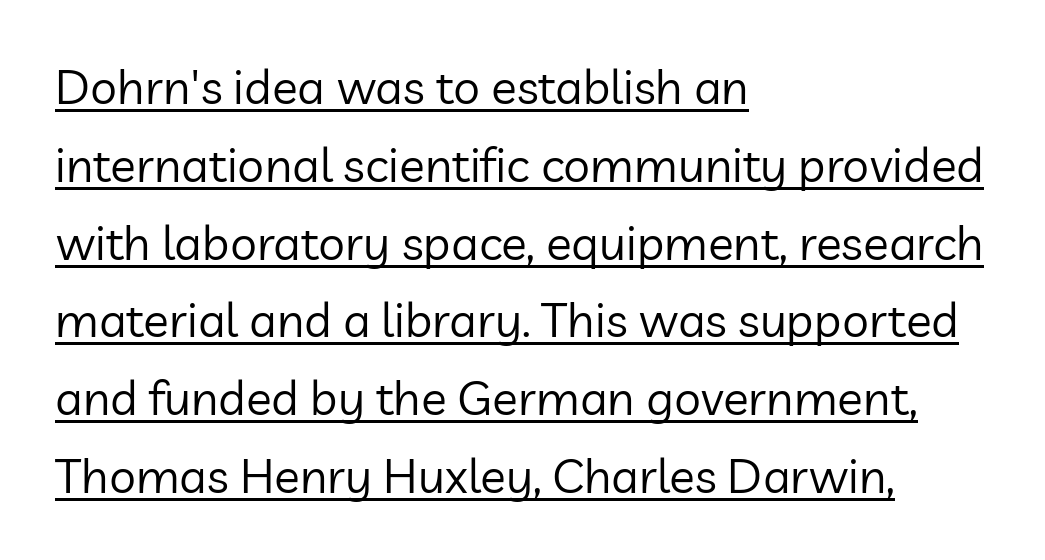
The image shows 48 px regular-weight sans-serif type, upright; set left-aligned, normal line spacing (1.62x), normal letter spacing, underlined; low stroke contrast and a medium x-height.
